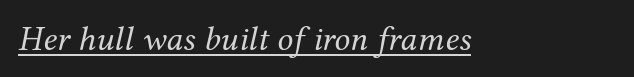
The rendering keeps characters at their native spacing. Descenders here cross a horizontal rule under the line. Classification — serif. Yep, that's italic — everything's leaning.
